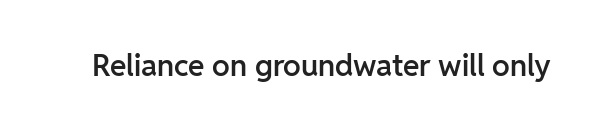
The image shows 30 px semibold sans-serif type, upright; set normal letter spacing, not underlined; low stroke contrast and a medium x-height.
